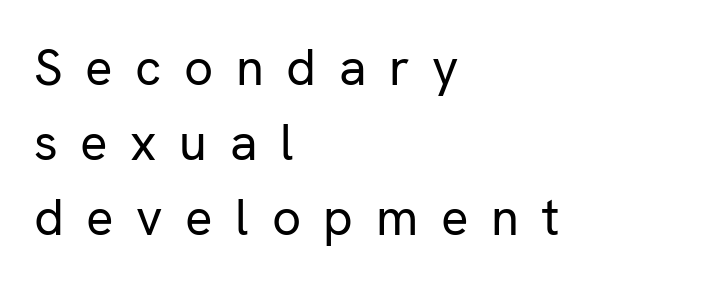
The image shows 51 px regular-weight sans-serif type, upright; set left-aligned, normal line spacing (1.47x), unusually wide letter spacing (+0.44 em), not underlined; low stroke contrast and a medium x-height.
